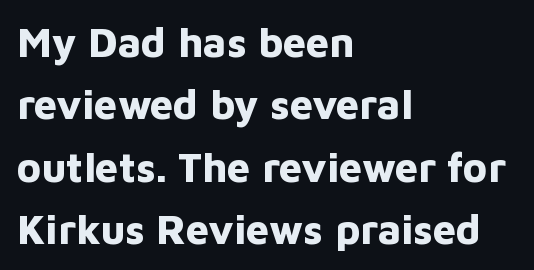
{"serif": "no", "italic": "no", "bold": "yes", "weight": "bold", "width": "normal", "stroke_contrast": "low", "x_height": "medium", "monospaced": "no", "underline": "no", "align": "left", "line_spacing": "normal", "line_spacing_ratio": 1.52, "letter_spacing": "normal", "letter_spacing_em": 0.0, "glyph_px": 41}
